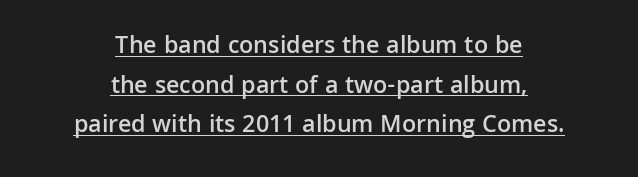
The image shows 25 px text type, upright; set centered, normal line spacing (1.59x), normal letter spacing, underlined.
